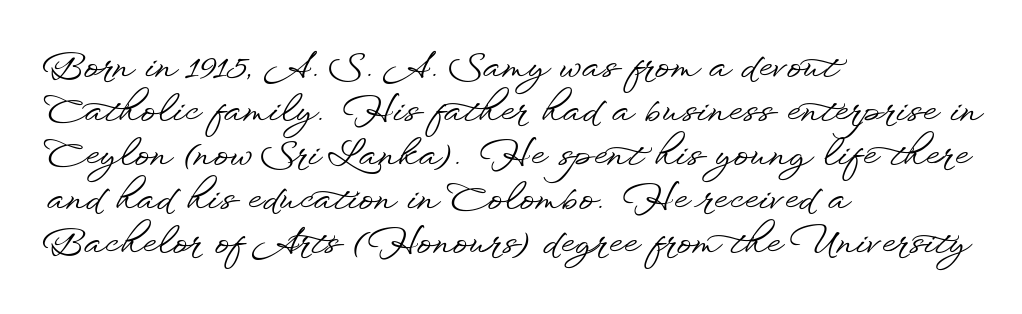
Q: Is the text italic (slanted)? A: Yes.
Q: Is the typeface a serif or a sans-serif typeface? A: Sans-serif.
Q: Is the text underlined? A: No.
Q: How is the paragraph aligned? A: Left-aligned.
Q: Is the spacing between letters normal or unusually wide? A: Normal.
Q: Width (condensed, normal, or wide)? A: Wide.
Q: Stroke contrast? A: Low.
Q: x-height? A: Small.
Q: Monospaced? A: No.
